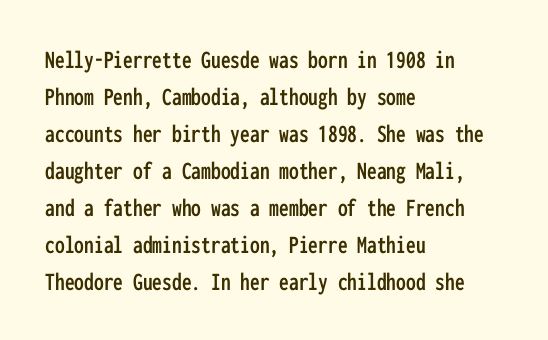
Q: Is the text italic (slanted)? A: No, it is upright.
Q: Is the text underlined? A: No.
Q: How is the paragraph aligned? A: Left-aligned.
Q: Is the spacing between letters normal or unusually wide? A: Normal.
Q: Is the spacing between lines tight, normal or loose? A: Normal.
